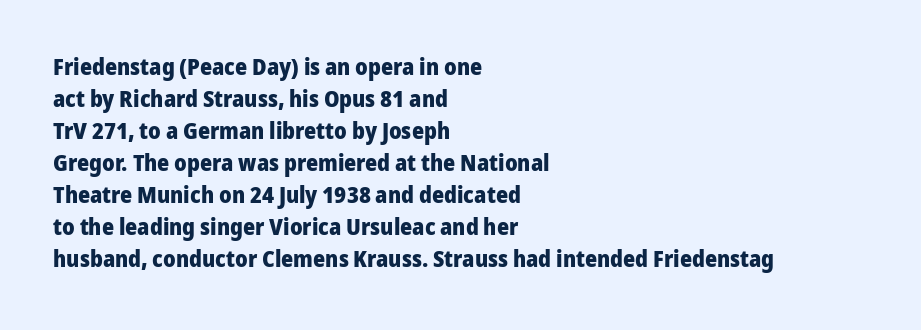
Q: Is the text bold? A: Yes.
Q: Is the text italic (slanted)? A: No, it is upright.
Q: Is the text underlined? A: No.
Q: How is the paragraph aligned? A: Left-aligned.
Q: Is the spacing between letters normal or unusually wide? A: Normal.
Q: Is the spacing between lines tight, normal or loose? A: Normal.
